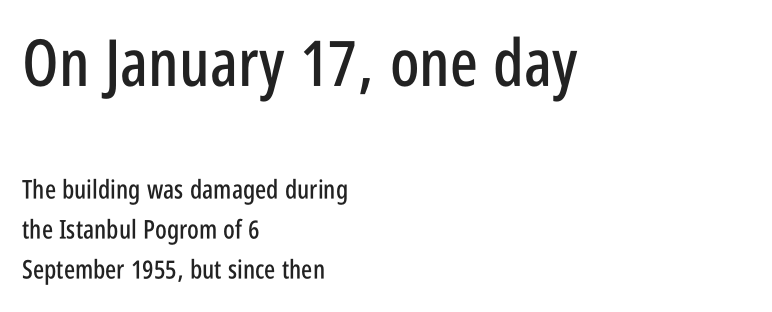
Nobody touched the tracking dial on this one. Classification — sans serif. Line spacing here is normal. The upper block of text is set noticeably larger than the block beneath it.
